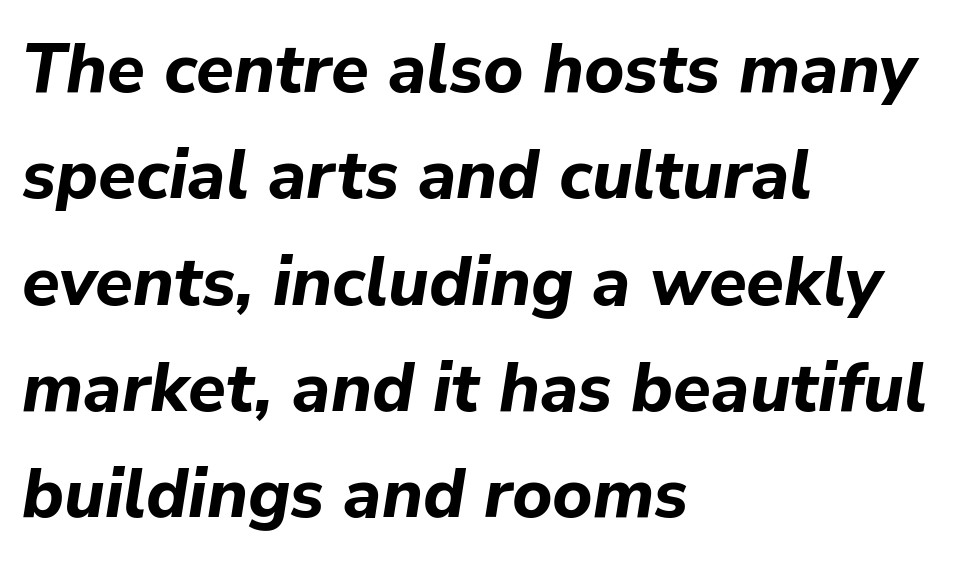
{"italic": "yes", "lean": "right", "slant_degrees": 9, "bold": "yes", "weight": "bold", "width": "normal", "stroke_contrast": "low", "x_height": "medium", "monospaced": "no", "underline": "no", "align": "left", "line_spacing": "normal", "line_spacing_ratio": 1.54, "letter_spacing": "normal", "letter_spacing_em": 0.0, "glyph_px": 69}
